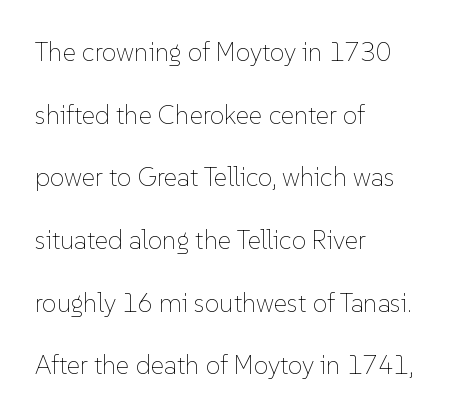
Q: Is the text bold? A: No.
Q: Is the text italic (slanted)? A: No, it is upright.
Q: Is the text underlined? A: No.
Q: How is the paragraph aligned? A: Left-aligned.
Q: Is the spacing between letters normal or unusually wide? A: Normal.
Q: Is the spacing between lines tight, normal or loose? A: Loose.
